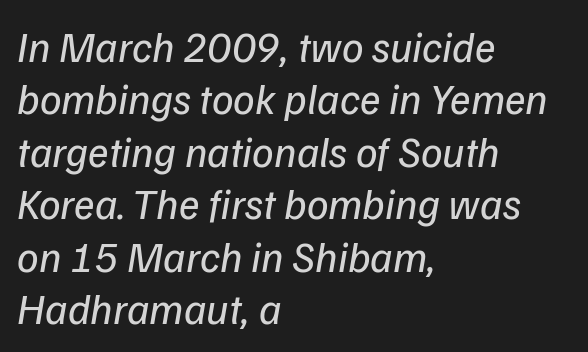
{"serif": "no", "bold": "no", "weight": "regular", "width": "normal", "stroke_contrast": "low", "x_height": "medium", "monospaced": "no", "underline": "no", "align": "left", "line_spacing_ratio": 1.22, "letter_spacing": "normal", "letter_spacing_em": 0.0, "glyph_px": 43}
